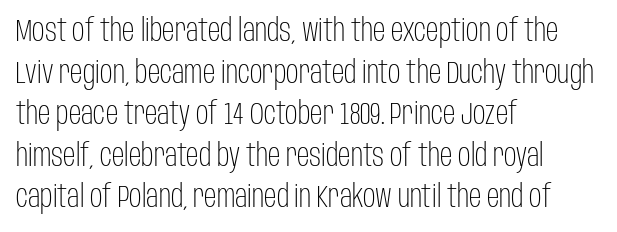
Students, note that the glyphs here touch the page at normal intervals. Left-aligned paragraph, ragged on the right. This rendering features lettering with no underline. Looks like regular typesetting: each glyph gets only the width it needs.
